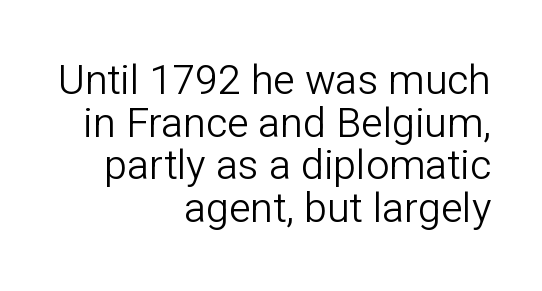
The weight would be labelled regular, book, light, or lighter still. Are there feet on the stems? There aren't — it's a sans. Line endings align vertically; line beginnings do not. Each word holds together tightly as a unit, with standard inter-letter gaps.
